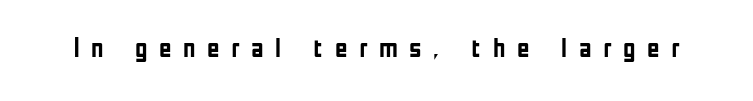
The image shows 27 px bold type, upright; set unusually wide letter spacing (+0.43 em), not underlined.
